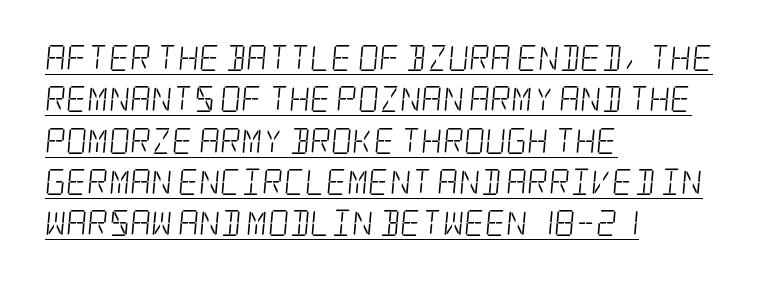
Q: Is the text bold? A: No.
Q: Is the text underlined? A: Yes.
Q: How is the paragraph aligned? A: Left-aligned.
Q: Is the spacing between letters normal or unusually wide? A: Normal.
Q: Is the spacing between lines tight, normal or loose? A: Normal.
